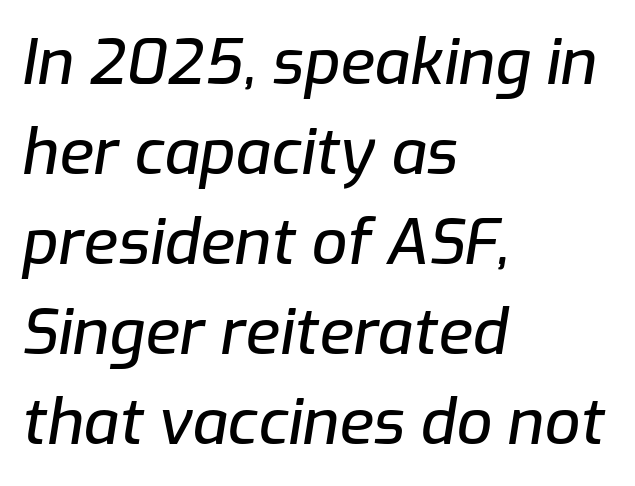
Q: Is the text italic (slanted)? A: Yes, it leans right by about 9 degrees.
Q: Is the text underlined? A: No.
Q: How is the paragraph aligned? A: Left-aligned.
Q: Is the spacing between letters normal or unusually wide? A: Normal.
Q: Is the spacing between lines tight, normal or loose? A: Normal.
Q: Width (condensed, normal, or wide)? A: Normal.
Q: Stroke contrast? A: Low.
Q: x-height? A: Medium.
Q: Monospaced? A: No.
